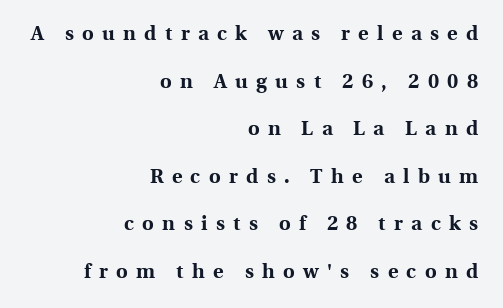
The image shows 20 px bold type, upright; set right-aligned, loose line spacing (2.38x), unusually wide letter spacing (+0.42 em), not underlined.
